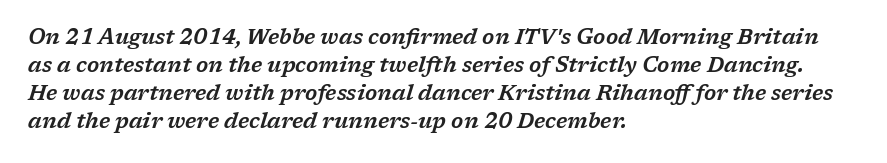
Q: Is the text italic (slanted)? A: Yes, it leans right by about 17 degrees.
Q: Is the text underlined? A: No.
Q: How is the paragraph aligned? A: Left-aligned.
Q: Is the spacing between letters normal or unusually wide? A: Normal.
Q: Is the spacing between lines tight, normal or loose? A: Normal.
